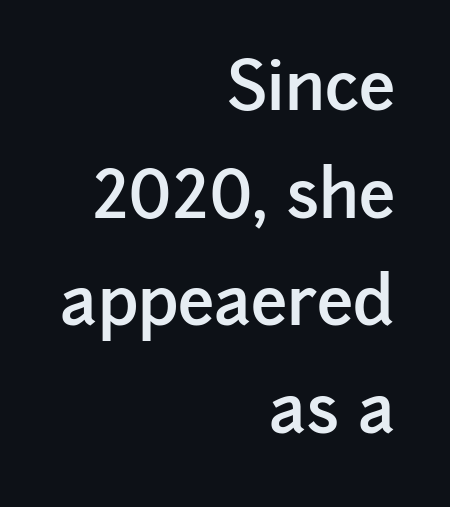
Q: Is the text bold? A: Semi-bold.
Q: Is the text italic (slanted)? A: No, it is upright.
Q: Is the typeface a serif or a sans-serif typeface? A: Sans-serif.
Q: Is the text underlined? A: No.
Q: How is the paragraph aligned? A: Right-aligned.
Q: Is the spacing between letters normal or unusually wide? A: Normal.
Q: Is the spacing between lines tight, normal or loose? A: Normal.
Q: Width (condensed, normal, or wide)? A: Normal.
Q: Stroke contrast? A: Low.
Q: x-height? A: Medium.
Q: Monospaced? A: No.
